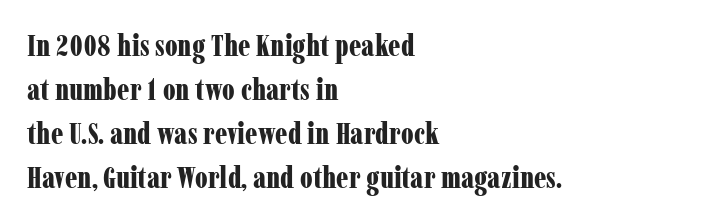
The image shows 30 px bold, condensed serif type, upright; set left-aligned, normal line spacing (1.47x), normal letter spacing, not underlined; low stroke contrast and a medium x-height.
